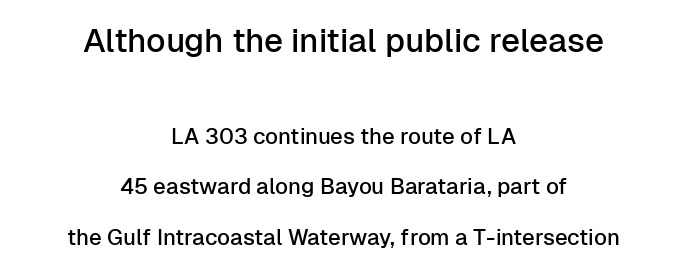
You can tell it's not italic because the verticals are truly vertical. Of the two passages, the one on top uses the larger point size. Does the copy run flush right? No — it is centered line by line. No extra tracking has been applied to these lines. You can tell from the bare stems that sans-serif type was used. The string is rendered with underlining switched off.
